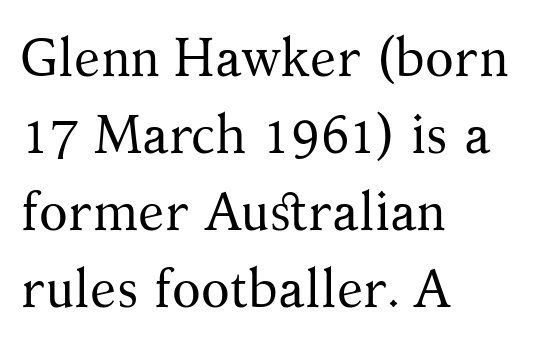
{"serif": "yes", "italic": "no", "bold": "no", "weight": "regular", "width": "normal", "stroke_contrast": "medium", "x_height": "medium", "monospaced": "no", "underline": "no", "align": "left", "line_spacing": "normal", "line_spacing_ratio": 1.45, "letter_spacing": "normal", "letter_spacing_em": 0.0, "glyph_px": 53}
